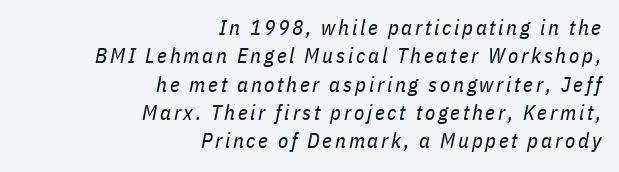
Yep, that's italic — everything's leaning. Is the type heavy? It reads as light-to-regular instead. Caption: multi-line text, flush right, ragged left. Interline gaps are of average width in this sample. A bare baseline throughout the passage.
